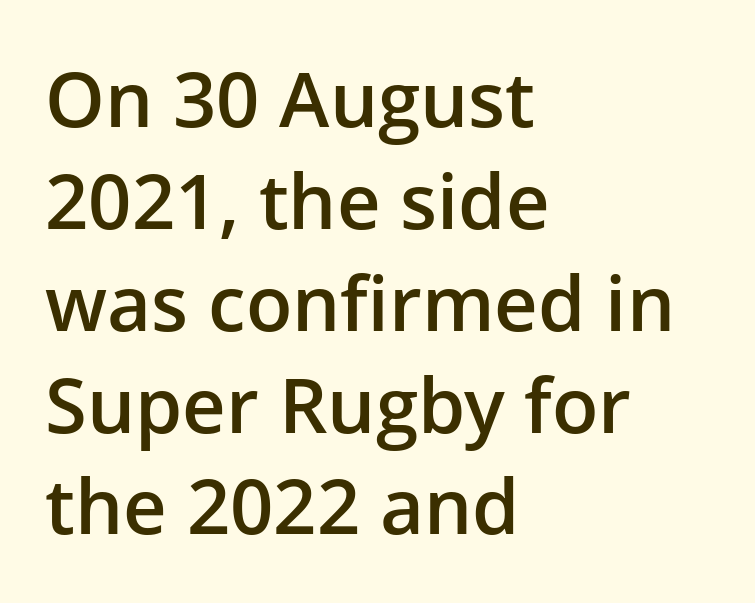
The image shows 76 px semibold sans-serif type, upright; set left-aligned, normal line spacing (1.34x), normal letter spacing, not underlined; low stroke contrast and a medium x-height.
